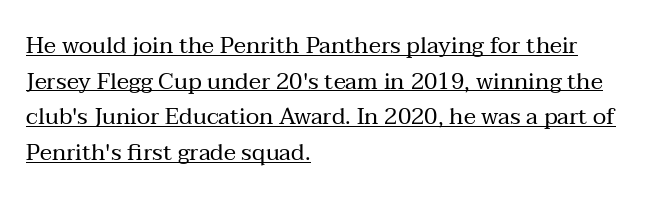
The image shows 23 px text type, upright; set left-aligned, normal line spacing (1.55x), normal letter spacing, underlined.
